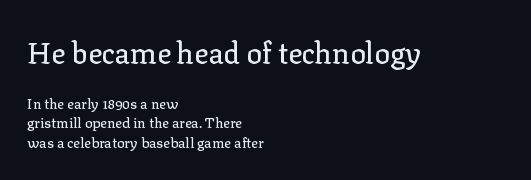
{"serif": "yes", "italic": "no", "width": "normal", "stroke_contrast": "low", "x_height": "medium", "monospaced": "no", "underline": "no", "align": "left", "line_spacing": "normal", "line_spacing_ratio": 1.4, "letter_spacing": "normal", "letter_spacing_em": 0.0, "larger_block": "first", "size_ratio": 2.07, "glyph_px": 29}
